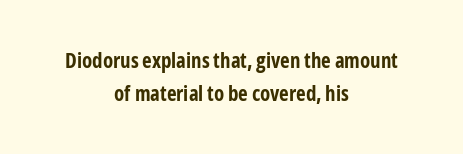
Q: Is the text bold? A: Yes.
Q: Is the text italic (slanted)? A: No, it is upright.
Q: Is the text underlined? A: No.
Q: How is the paragraph aligned? A: Centered.
Q: Is the spacing between letters normal or unusually wide? A: Normal.
Q: Is the spacing between lines tight, normal or loose? A: Normal.
